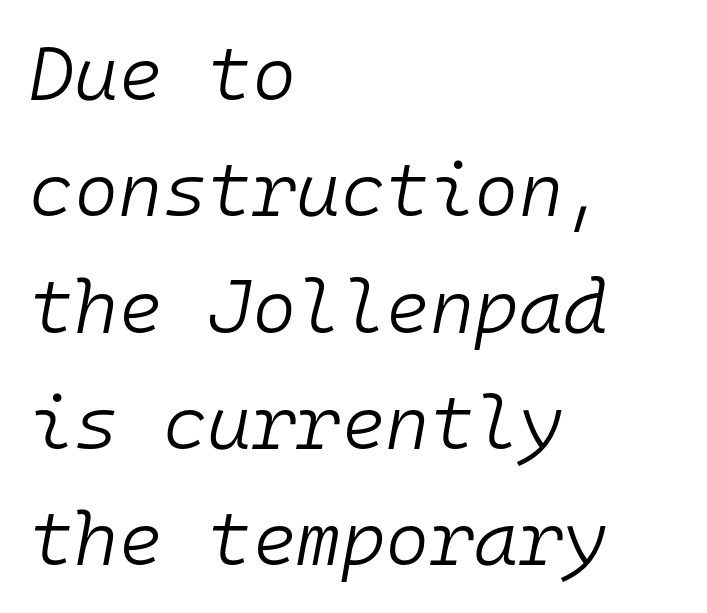
Q: Is the text bold? A: No.
Q: Is the text italic (slanted)? A: Yes, it leans right by about 10 degrees.
Q: Is the text underlined? A: No.
Q: How is the paragraph aligned? A: Left-aligned.
Q: Is the spacing between letters normal or unusually wide? A: Normal.
Q: Is the spacing between lines tight, normal or loose? A: Normal.
Q: Width (condensed, normal, or wide)? A: Normal.
Q: Stroke contrast? A: Low.
Q: x-height? A: Medium.
Q: Monospaced? A: Yes.
